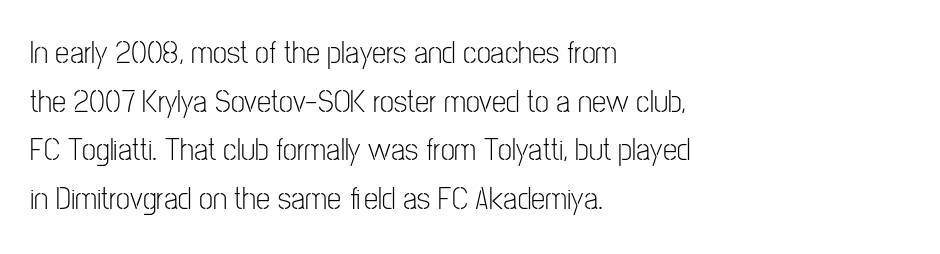
The letters look calm and open, with moderate or lighter stems. How would I describe the line gaps? Plain and ordinary. Looks like regular typesetting: each glyph gets only the width it needs. Line beginnings align vertically; line endings do not. Honestly, there is no underline to notice here at all.
